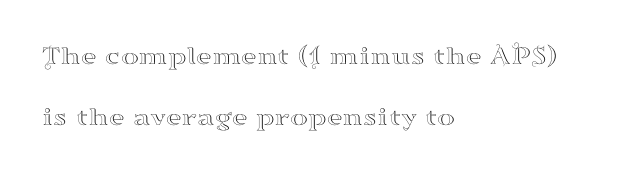
{"italic": "no", "underline": "no", "align": "left", "line_spacing": "loose", "line_spacing_ratio": 2.26, "letter_spacing": "normal", "letter_spacing_em": 0.0, "glyph_px": 27}
